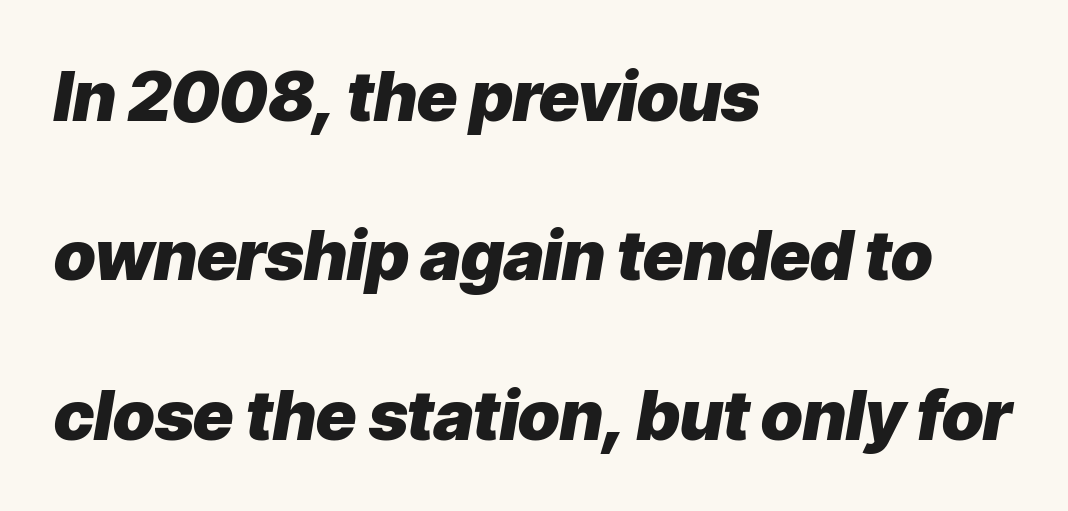
The image shows 69 px heavy type, italic (leaning right); set left-aligned, loose line spacing (2.31x), normal letter spacing, not underlined; low stroke contrast and a medium x-height.
